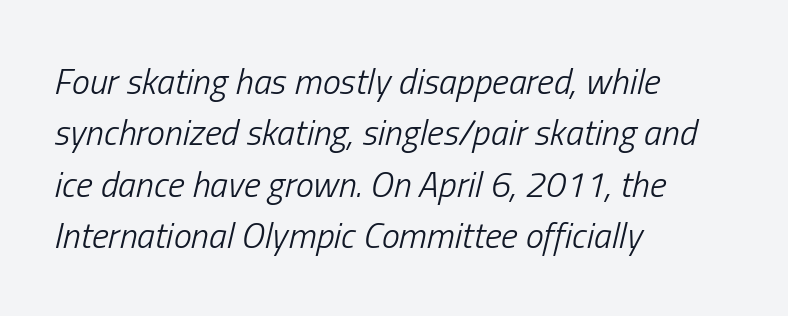
{"italic": "yes", "lean": "right", "slant_degrees": 13, "bold": "no", "weight": "light", "width": "condensed", "stroke_contrast": "low", "x_height": "medium", "monospaced": "no", "underline": "no", "align": "left", "line_spacing": "normal", "line_spacing_ratio": 1.43, "letter_spacing": "normal", "letter_spacing_em": 0.0, "glyph_px": 36}
